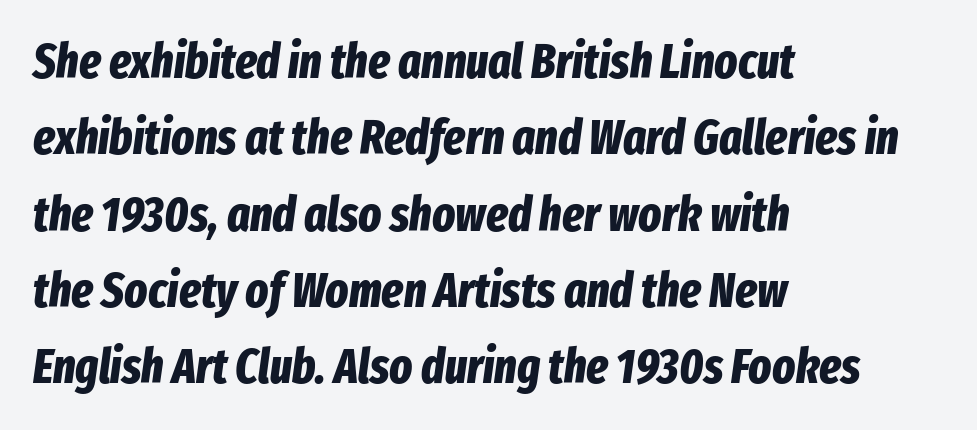
The passage shown is emphatically bold. These lines keep a tight, regular rhythm from letter to letter. Short and long lines alike share a common starting point at left. Interline gaps are of average width in this sample. Check the space under the baseline: it is left empty. Looking at the ascenders, they clearly lean.
